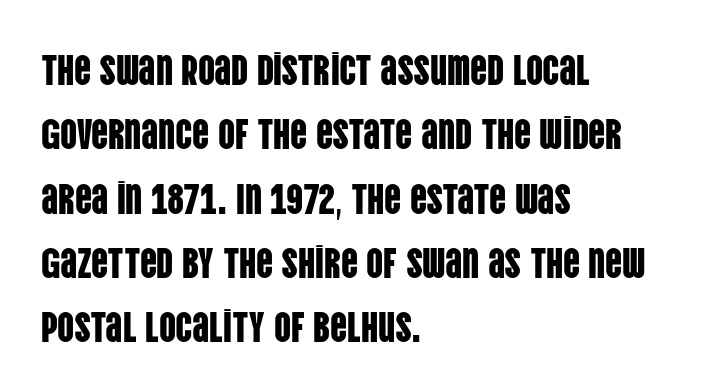
The face used here is rendered with its standard letterfit. The typeface chosen for these lines omits serifs. A student would call this left alignment; a typographer would say flush left, rag right. The space directly below the letters is spotless. Regarding leading, the lines here are spaced in the standard way. Do the characters align in a grid? No, the font is proportional.
